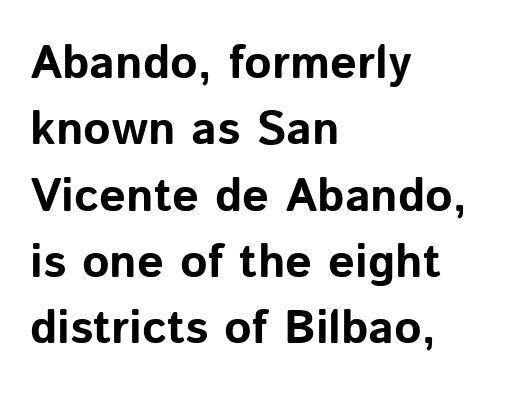
{"serif": "no", "italic": "no", "bold": "yes", "weight": "bold", "width": "normal", "stroke_contrast": "low", "x_height": "medium", "monospaced": "no", "underline": "no", "align": "left", "line_spacing": "normal", "line_spacing_ratio": 1.41, "letter_spacing": "normal", "letter_spacing_em": 0.0, "glyph_px": 47}
